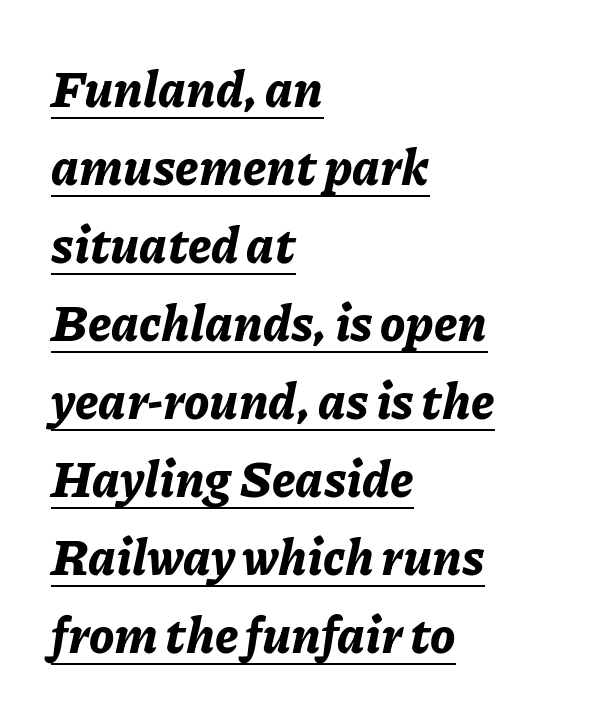
The image shows 50 px bold type, italic (leaning right); set left-aligned, normal line spacing (1.56x), normal letter spacing, underlined; low stroke contrast and a medium x-height.
